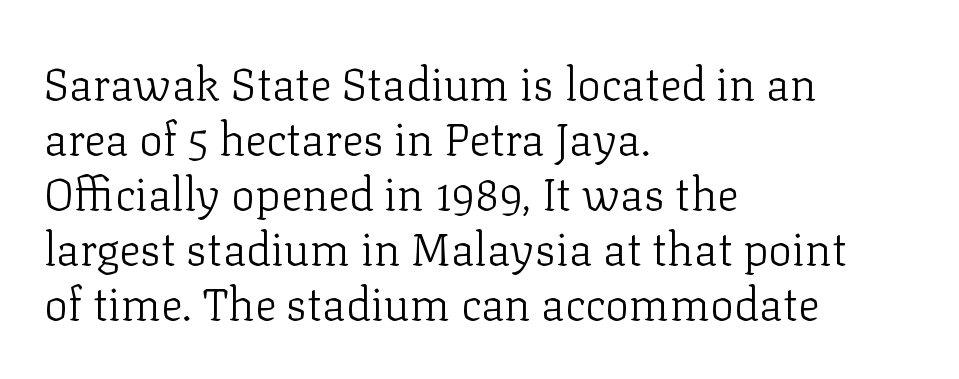
Italic: no, the glyphs are upright roman. Varying glyph widths throughout — classic text-font behaviour. Layout note: lines flush left. No letter is thick-stroked: the sample isn't bold.
